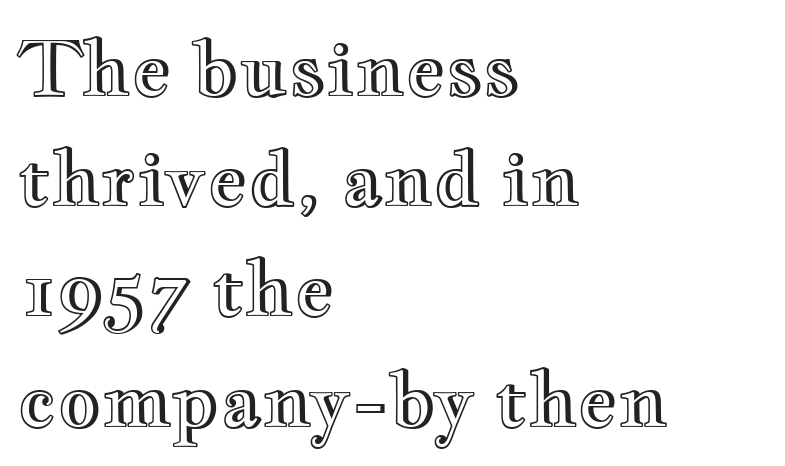
Q: Is the text italic (slanted)? A: No, it is upright.
Q: Is the text underlined? A: No.
Q: How is the paragraph aligned? A: Left-aligned.
Q: Is the spacing between letters normal or unusually wide? A: Normal.
Q: Is the spacing between lines tight, normal or loose? A: Normal.
Q: Width (condensed, normal, or wide)? A: Wide.
Q: x-height? A: Small.
Q: Monospaced? A: No.
